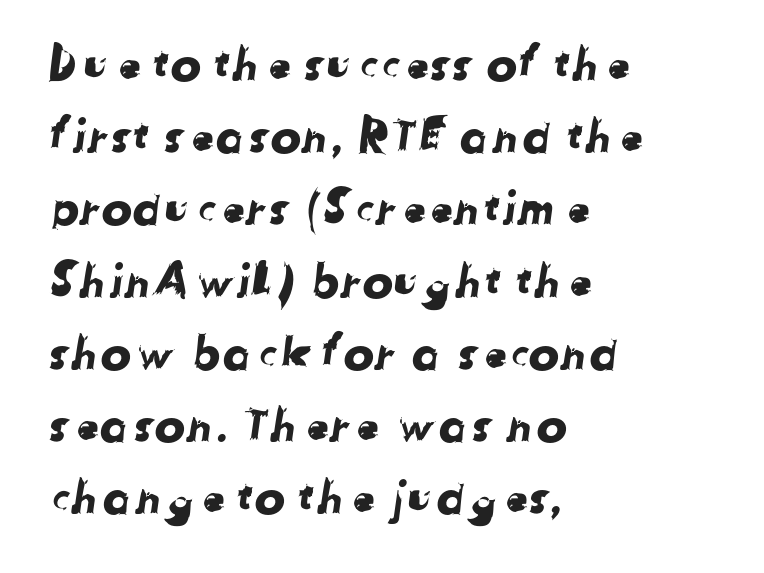
Q: Is the typeface a serif or a sans-serif typeface? A: Sans-serif.
Q: Is the text underlined? A: No.
Q: How is the paragraph aligned? A: Left-aligned.
Q: Is the spacing between letters normal or unusually wide? A: Normal.
Q: Is the spacing between lines tight, normal or loose? A: Normal.
Q: Width (condensed, normal, or wide)? A: Normal.
Q: Stroke contrast? A: Low.
Q: x-height? A: Medium.
Q: Monospaced? A: No.
